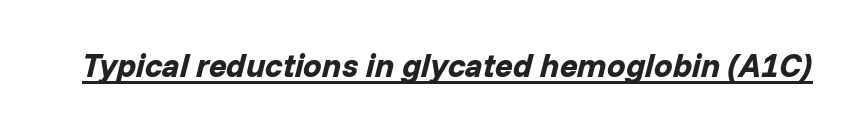
{"italic": "yes", "lean": "right", "slant_degrees": 14, "bold": "yes", "weight": "bold", "width": "normal", "stroke_contrast": "low", "x_height": "medium", "monospaced": "no", "underline": "yes", "letter_spacing": "normal", "letter_spacing_em": 0.0, "glyph_px": 33}
